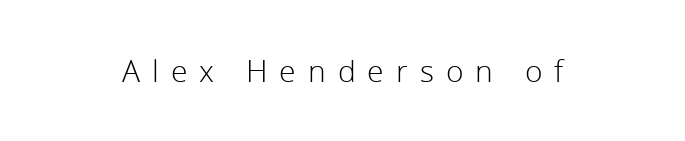
Q: Is the text bold? A: No.
Q: Is the text italic (slanted)? A: No, it is upright.
Q: Is the typeface a serif or a sans-serif typeface? A: Sans-serif.
Q: Is the text underlined? A: No.
Q: Is the spacing between letters normal or unusually wide? A: Unusually wide.
Q: Width (condensed, normal, or wide)? A: Normal.
Q: Stroke contrast? A: Low.
Q: x-height? A: Medium.
Q: Monospaced? A: No.
